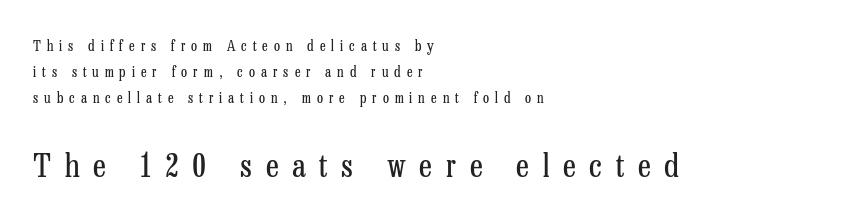
Q: Is the text bold? A: No.
Q: Is the text italic (slanted)? A: No, it is upright.
Q: Is the typeface a serif or a sans-serif typeface? A: Serif.
Q: Is the text underlined? A: No.
Q: How is the paragraph aligned? A: Left-aligned.
Q: Is the spacing between letters normal or unusually wide? A: Unusually wide.
Q: Which block of text is set in a larger size, the first (top) or the second (bottom)? A: The second (bottom) one.
Q: Width (condensed, normal, or wide)? A: Condensed.
Q: Stroke contrast? A: Low.
Q: x-height? A: Medium.
Q: Monospaced? A: No.
